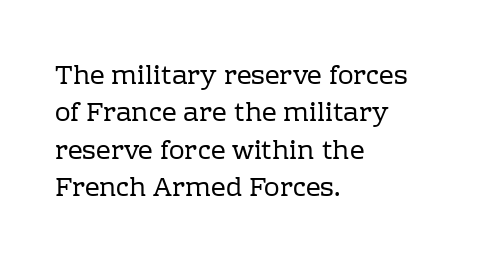
{"italic": "no", "bold": "no", "underline": "no", "align": "left", "line_spacing": "normal", "line_spacing_ratio": 1.44, "letter_spacing": "normal", "letter_spacing_em": 0.0, "glyph_px": 26}
